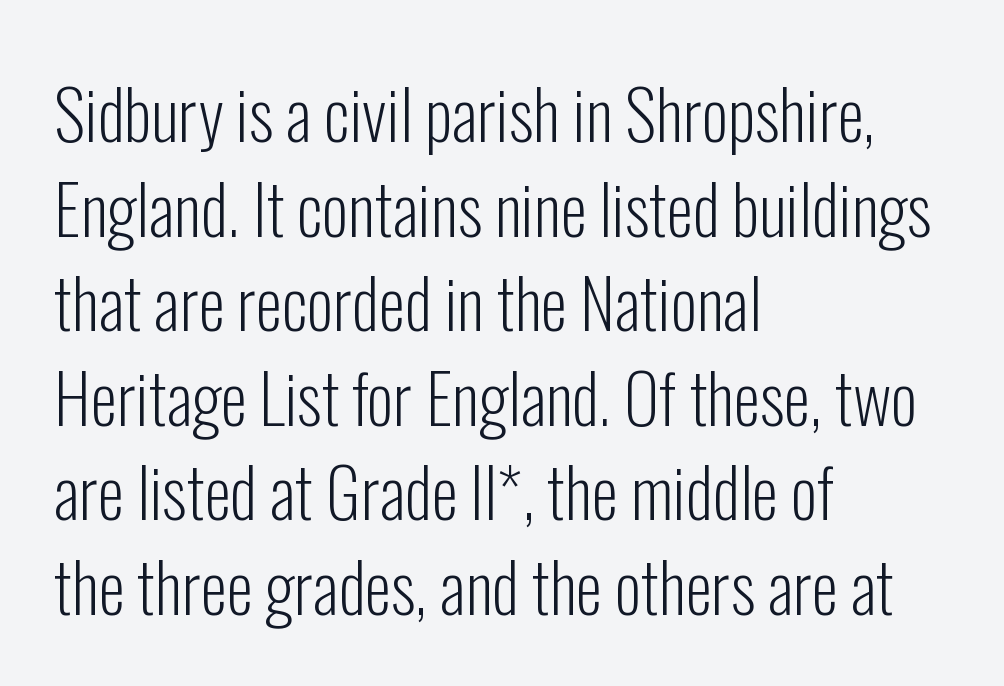
Do the characters align in a grid? No, the font is proportional. Words float on clear page, feet unadorned. No heavy texture on the line: the type isn't bold. I'd call this a sans setting — the letters go barefoot. In terms of letterspacing, this is plain default setting.
